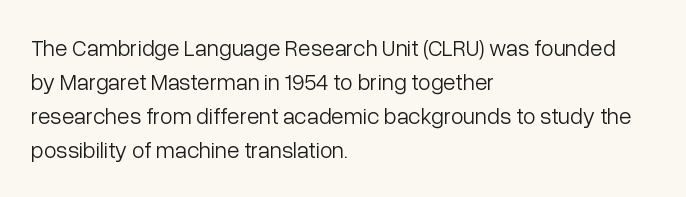
The image shows 23 px text type, upright; set left-aligned, normal line spacing (1.48x), normal letter spacing, not underlined.
